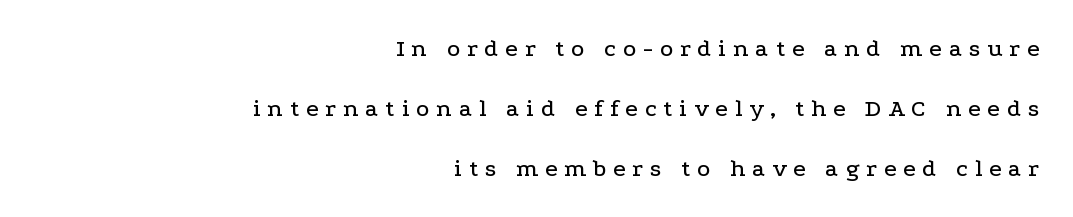
The image shows 25 px text type, upright; set right-aligned, loose line spacing (2.4x), unusually wide letter spacing (+0.27 em), not underlined.
